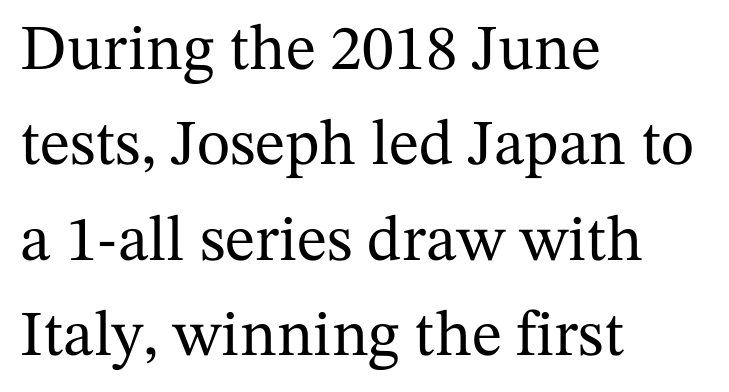
{"serif": "yes", "italic": "no", "width": "normal", "stroke_contrast": "medium", "x_height": "medium", "monospaced": "no", "underline": "no", "align": "left", "line_spacing": "normal", "line_spacing_ratio": 1.49, "letter_spacing": "normal", "letter_spacing_em": 0.0, "glyph_px": 64}
